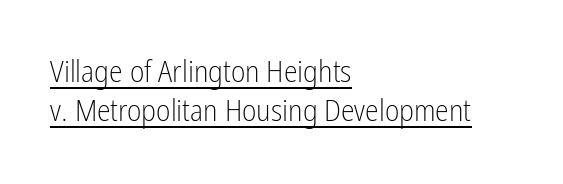
{"serif": "no", "italic": "no", "bold": "no", "weight": "light", "width": "condensed", "stroke_contrast": "low", "x_height": "medium", "monospaced": "no", "underline": "yes", "align": "left", "line_spacing": "normal", "line_spacing_ratio": 1.26, "letter_spacing": "normal", "letter_spacing_em": 0.0, "glyph_px": 31}
